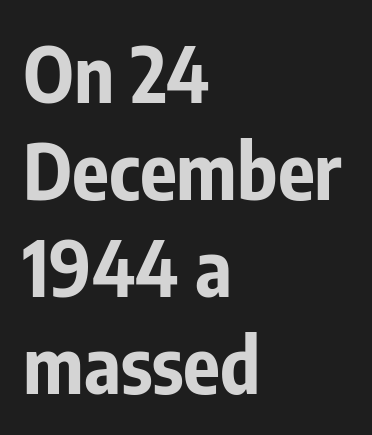
This is sans-serif lettering, the kind often seen on screens and signage. Think of a printed novel: that variable character pitch is what you see here. Check the space under the baseline: it is left empty. The lines are quadded left. Does the lettering tilt? It doesn't — this is upright.
